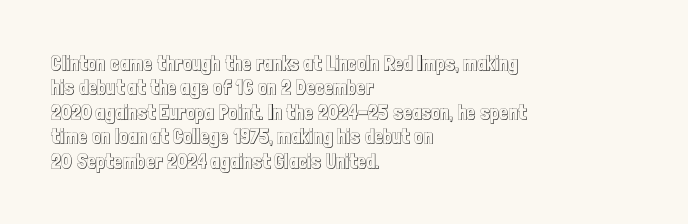
Look at the tracking — it's just the regular setting, nothing added. Horizontal alignment here is leftward, the default for most running prose. Clear beneath every line of the passage. Unlike italic type, these characters show no tilt at all.
